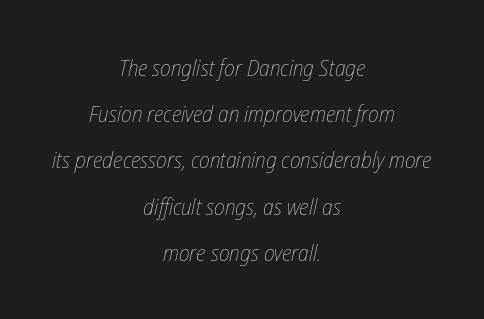
Whoever set this chose breathing room over compactness in the vertical rhythm. The type is set solid horizontally, with unmodified tracking. Stroke thickness stays within the range of a standard reading face or lighter. The rendering applies a slant to the glyphs. Line starts and ends both wander, symmetrically.
